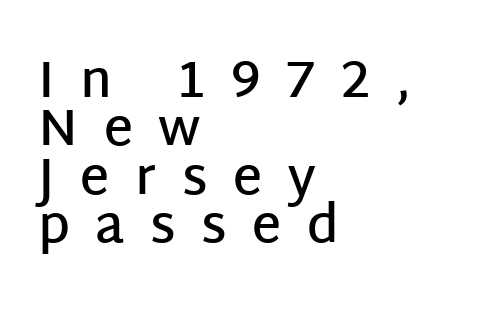
{"serif": "no", "italic": "no", "bold": "semi", "weight": "semibold", "width": "normal", "stroke_contrast": "low", "x_height": "large", "monospaced": "no", "underline": "no", "align": "left", "line_spacing": "tight", "line_spacing_ratio": 0.95, "letter_spacing": "wide", "letter_spacing_em": 0.5, "glyph_px": 51}
